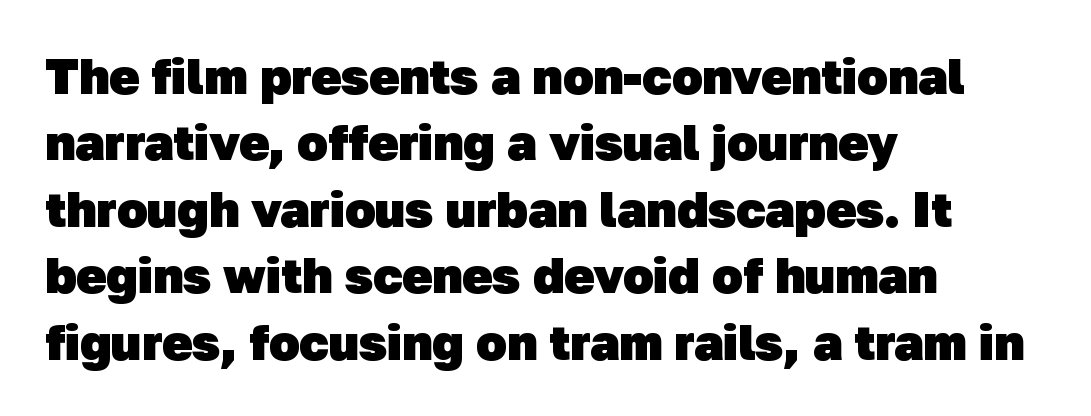
Look at the stroke-to-counter ratio: heavy, a bold. Inter-character spacing is left at the font's built-in metrics. The rendering uses natural spacing where letterforms have individual widths. The rendering shows plain stroke endings on the letterforms — a sans-serif design. Each new line begins a customary step beneath the previous one. The passage shown is not underscored anywhere.
